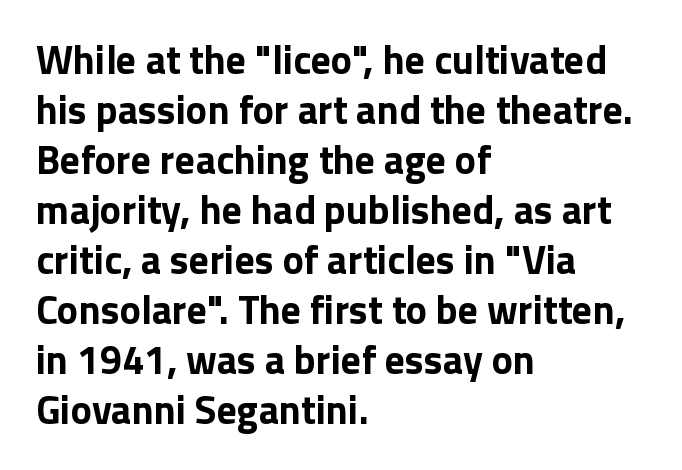
Q: Is the text bold? A: Yes.
Q: Is the text italic (slanted)? A: No, it is upright.
Q: Is the typeface a serif or a sans-serif typeface? A: Sans-serif.
Q: Is the text underlined? A: No.
Q: How is the paragraph aligned? A: Left-aligned.
Q: Is the spacing between letters normal or unusually wide? A: Normal.
Q: Is the spacing between lines tight, normal or loose? A: Normal.
Q: Width (condensed, normal, or wide)? A: Normal.
Q: Stroke contrast? A: Low.
Q: x-height? A: Medium.
Q: Monospaced? A: No.
